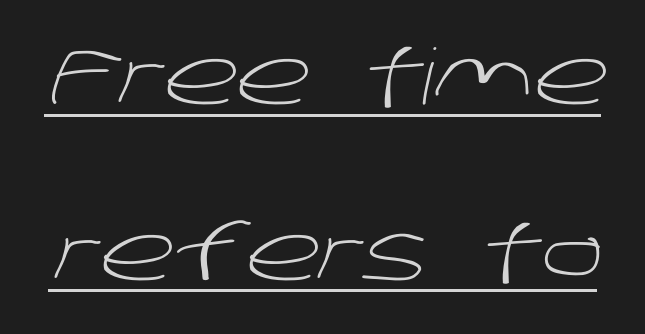
Is this a fixed-width face? No — the glyphs have proportional, varying widths. A rule runs beneath these lines of type. A typesetter would call this zero additional tracking. Summary of weight: not heavy and not bold. One glance says open: line gaps are wider than usual.
